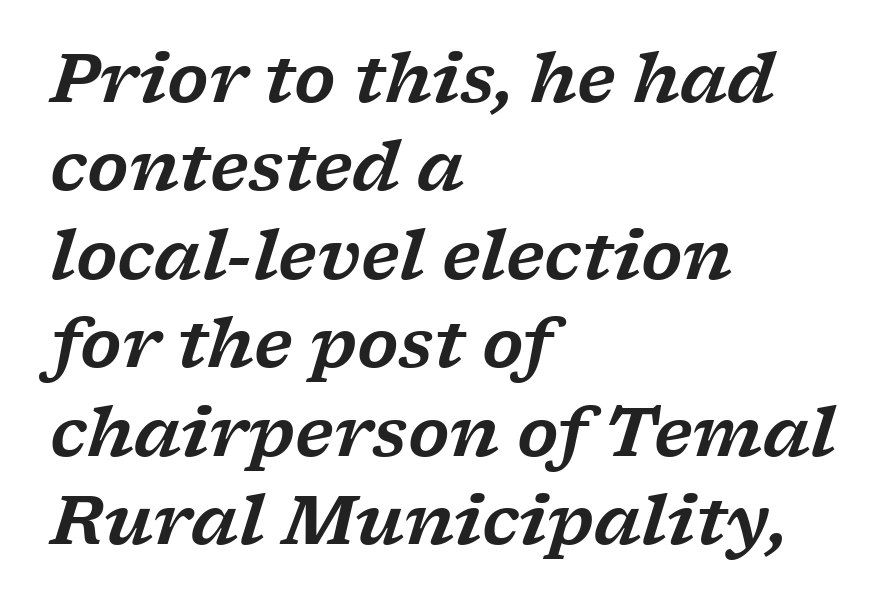
A typesetter would label this face a serif. These lines sit exactly where default settings would place them. Proportional: the letters do not fall into vertical columns. The rendering keeps characters at their native spacing. Observe the lean: these are italic letterforms. The paragraph shown leans on its left margin.
